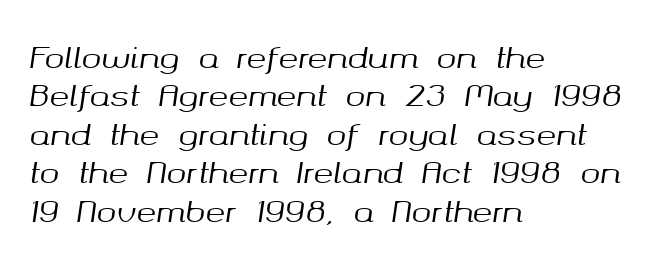
{"italic": "yes", "lean": "right", "slant_degrees": 8, "width": "normal", "stroke_contrast": "medium", "x_height": "medium", "monospaced": "no", "underline": "no", "align": "left", "line_spacing": "normal", "line_spacing_ratio": 1.28, "letter_spacing": "normal", "letter_spacing_em": 0.0, "glyph_px": 30}
